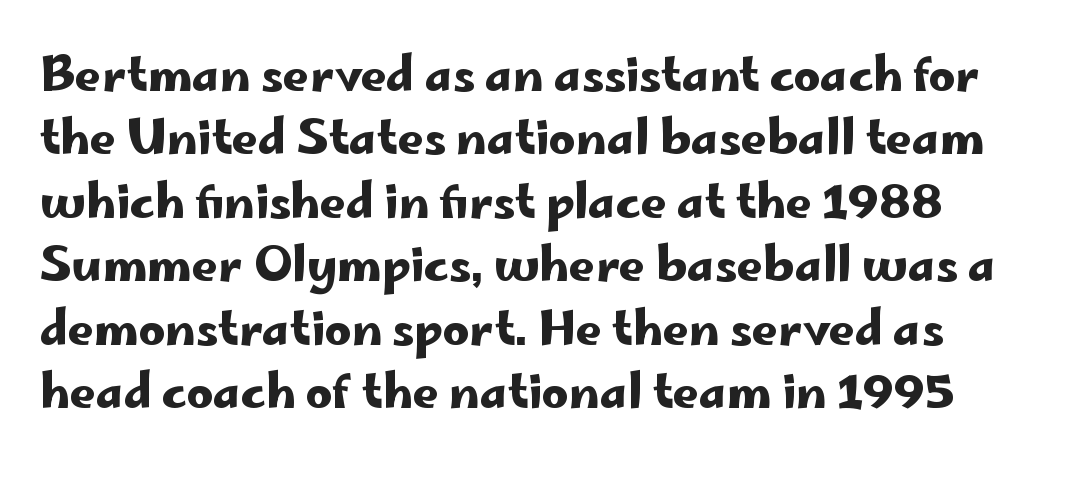
{"serif": "no", "italic": "no", "width": "wide", "stroke_contrast": "low", "x_height": "small", "monospaced": "no", "underline": "no", "align": "left", "line_spacing": "normal", "line_spacing_ratio": 1.38, "letter_spacing": "normal", "letter_spacing_em": 0.0, "glyph_px": 46}
